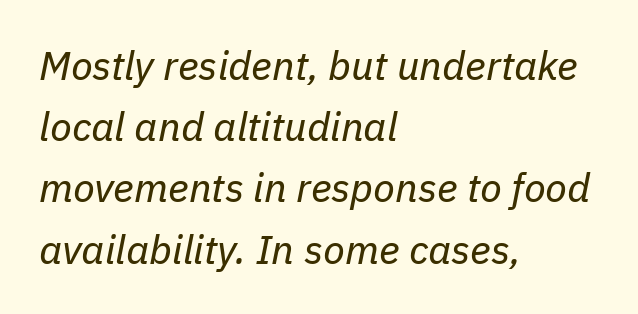
{"italic": "yes", "lean": "right", "slant_degrees": 11, "bold": "no", "weight": "regular", "width": "normal", "stroke_contrast": "low", "x_height": "medium", "monospaced": "no", "underline": "no", "align": "left", "line_spacing": "normal", "line_spacing_ratio": 1.53, "letter_spacing": "normal", "letter_spacing_em": 0.0, "glyph_px": 40}
